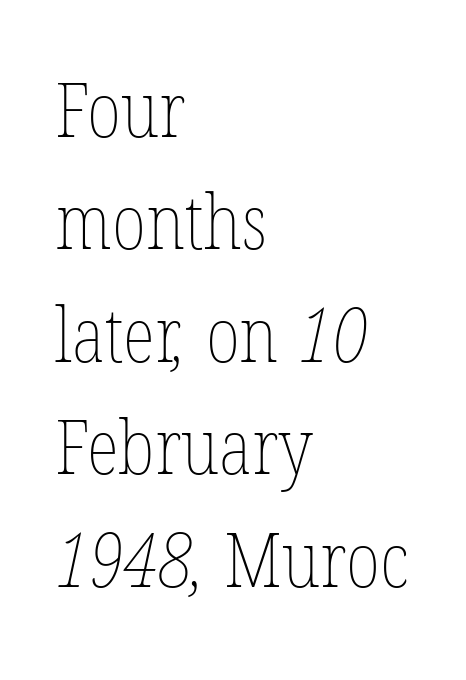
The image shows 76 px thin, condensed type; set left-aligned, normal line spacing (1.48x), normal letter spacing, not underlined; low stroke contrast and a medium x-height.
